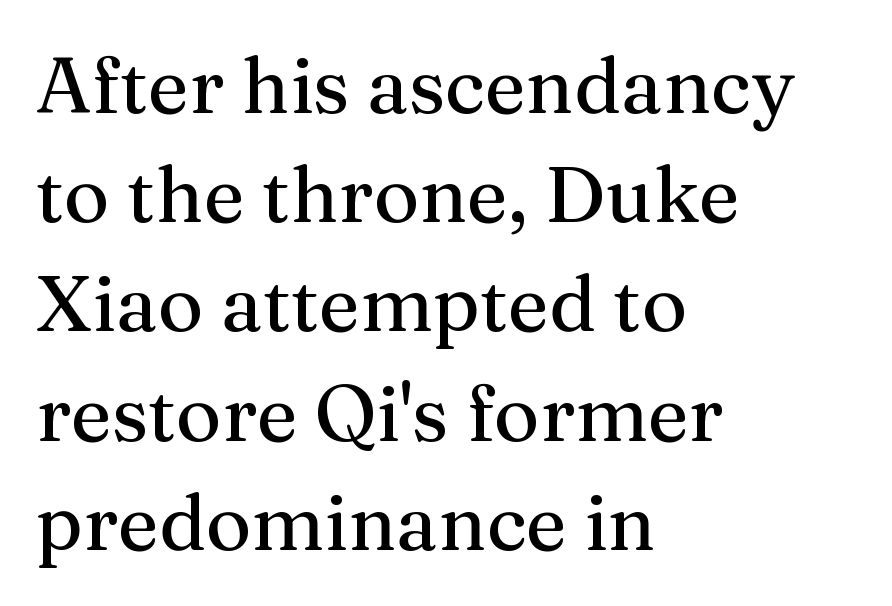
The designer left line spacing at the default. Spacing between characters is what you'd get straight out of the box. Type style note: has serifs. Proportional: the letters do not fall into vertical columns.
